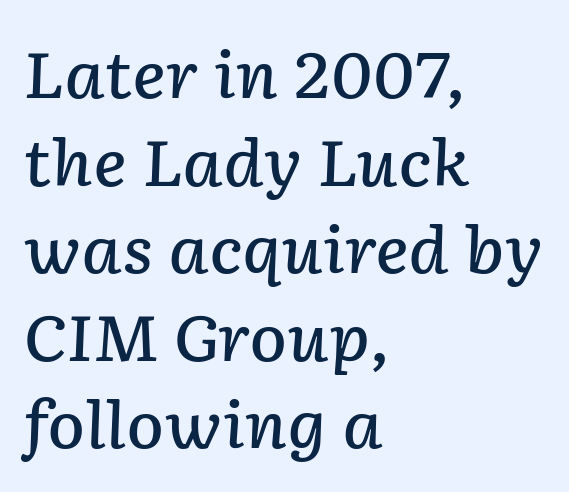
The image shows 63 px semibold type, italic (leaning right); set left-aligned, normal line spacing (1.39x), normal letter spacing, not underlined; low stroke contrast and a medium x-height.
